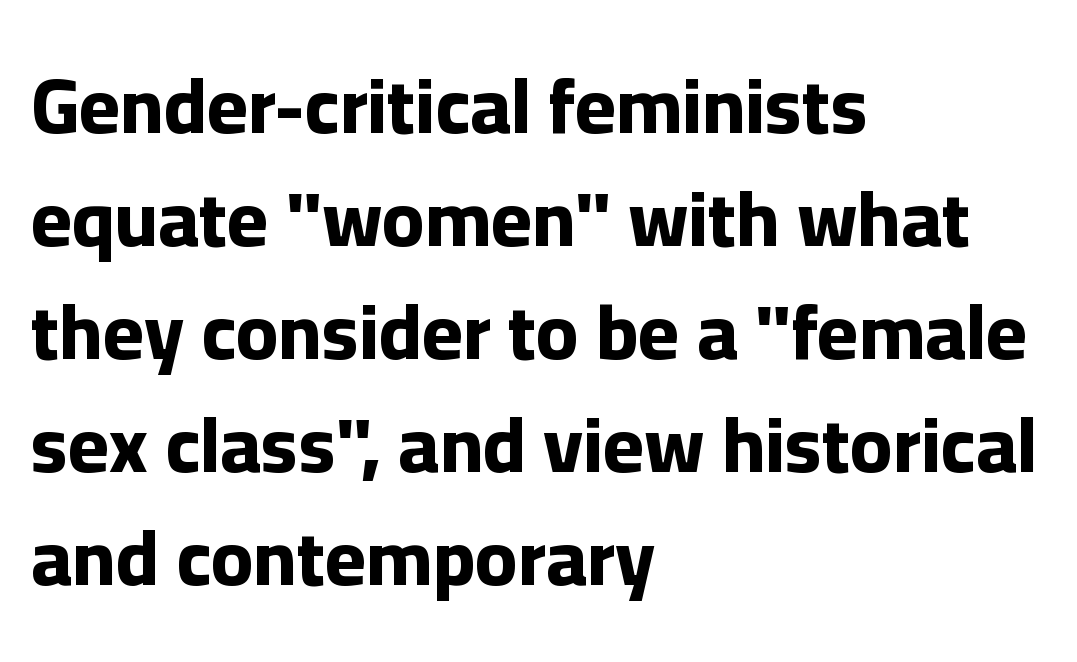
The image shows 78 px bold sans-serif type, upright; set left-aligned, normal line spacing (1.45x), normal letter spacing, not underlined; low stroke contrast and a medium x-height.
